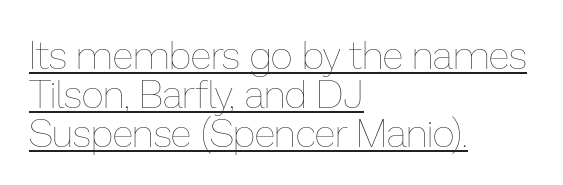
Italic? Not at all — the glyphs are vertical. The tracking reads as untouched default to a designer's eye. The passage shown is typed in a proportional face where columns would drift. Casual observation: everything's shoved over to the left.
